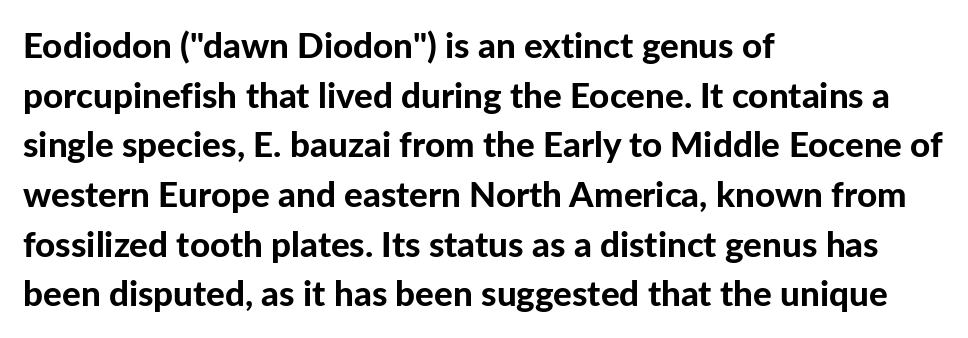
How would I describe the line gaps? Plain and ordinary. The passage is arranged the way most books set body copy — flush left. The passage shown is emphatically bold. Upright lettering throughout. Is the letter spacing exaggerated? No — it looks like the ordinary default. No word sits above an underline.
